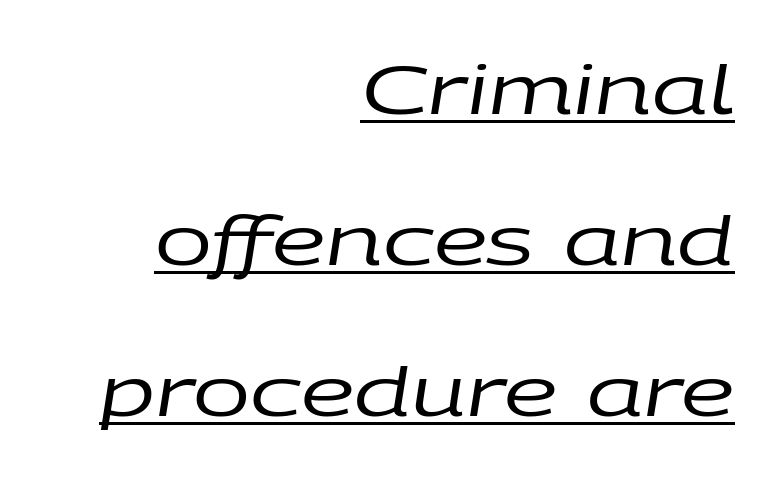
Q: Is the text bold? A: No.
Q: Is the text italic (slanted)? A: Yes, it leans right by about 9 degrees.
Q: Is the text underlined? A: Yes.
Q: How is the paragraph aligned? A: Right-aligned.
Q: Is the spacing between letters normal or unusually wide? A: Normal.
Q: Is the spacing between lines tight, normal or loose? A: Loose.
Q: Width (condensed, normal, or wide)? A: Wide.
Q: Stroke contrast? A: Low.
Q: x-height? A: Large.
Q: Monospaced? A: No.
